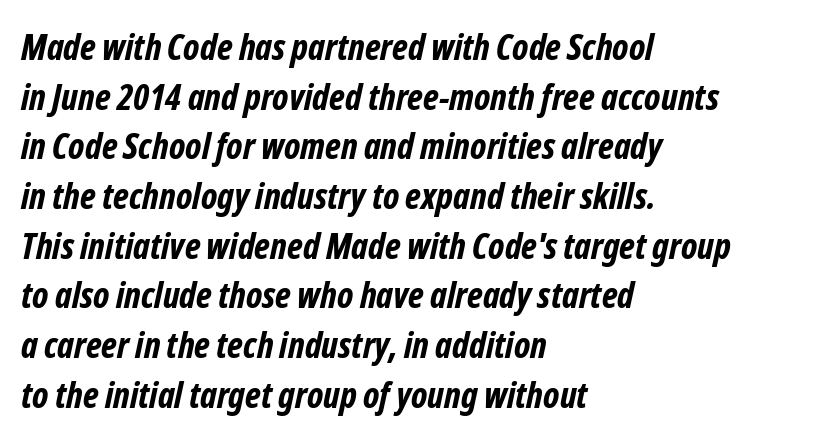
{"serif": "no", "bold": "yes", "weight": "bold", "width": "condensed", "stroke_contrast": "low", "x_height": "medium", "monospaced": "no", "underline": "no", "align": "left", "line_spacing": "normal", "line_spacing_ratio": 1.38, "letter_spacing": "normal", "letter_spacing_em": 0.0, "glyph_px": 36}
